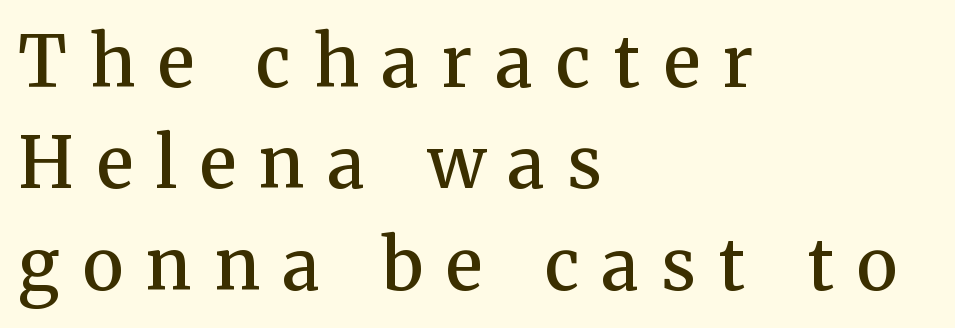
Q: Is the text bold? A: Semi-bold.
Q: Is the text italic (slanted)? A: No, it is upright.
Q: Is the typeface a serif or a sans-serif typeface? A: Serif.
Q: Is the text underlined? A: No.
Q: How is the paragraph aligned? A: Left-aligned.
Q: Is the spacing between letters normal or unusually wide? A: Unusually wide.
Q: Is the spacing between lines tight, normal or loose? A: Normal.
Q: Width (condensed, normal, or wide)? A: Normal.
Q: Stroke contrast? A: Medium.
Q: x-height? A: Medium.
Q: Monospaced? A: No.
